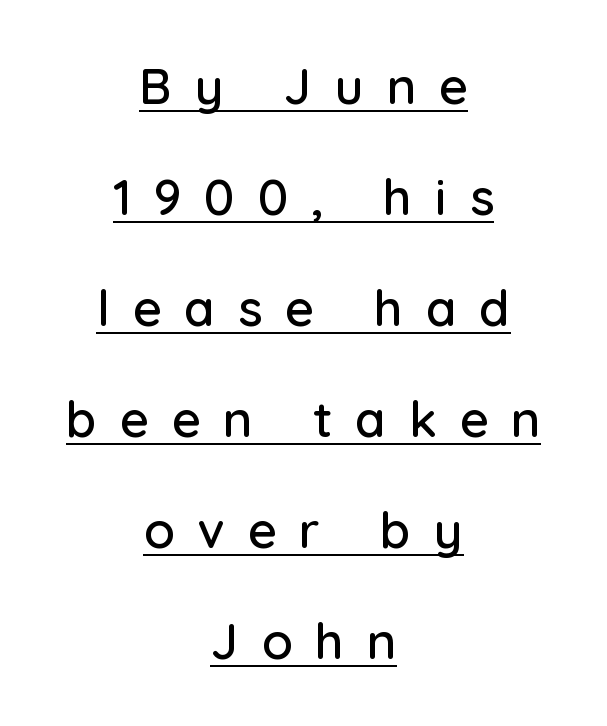
Italic? Not at all — the glyphs are vertical. Notice the wide empty band between every row — that's loose leading. The passage shown is underscored from start to finish. Compared with a flush-left layout, this one balances lines on the center instead.
